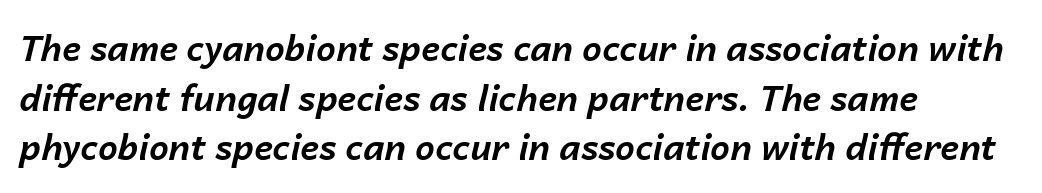
{"italic": "yes", "lean": "right", "slant_degrees": 14, "bold": "yes", "weight": "bold", "width": "normal", "stroke_contrast": "low", "x_height": "medium", "monospaced": "no", "underline": "no", "align": "left", "line_spacing": "normal", "line_spacing_ratio": 1.42, "letter_spacing": "normal", "letter_spacing_em": 0.0, "glyph_px": 35}
